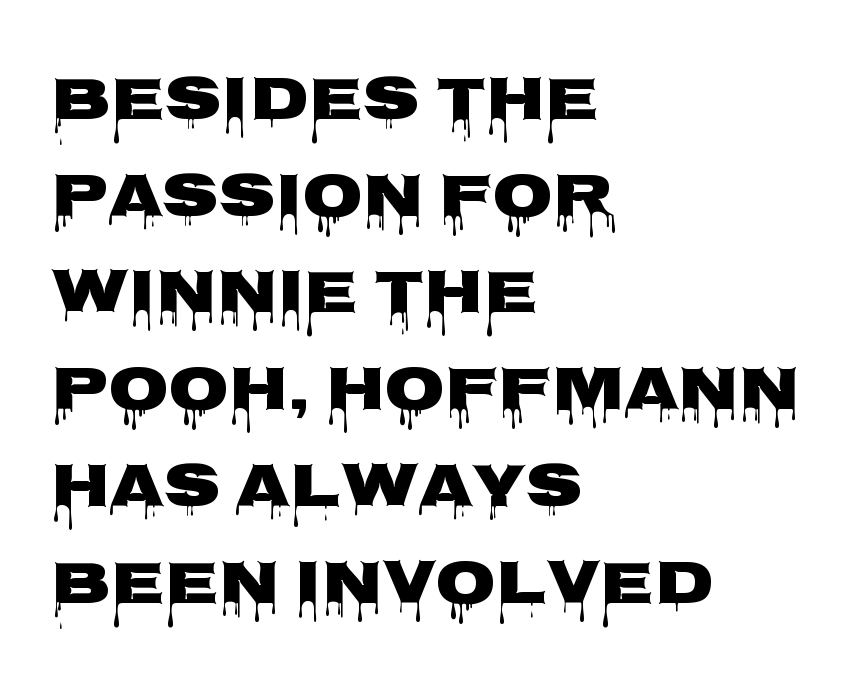
The image shows 62 px wide sans-serif type, upright; set left-aligned, normal line spacing (1.56x), normal letter spacing, not underlined; low stroke contrast and a large x-height.
